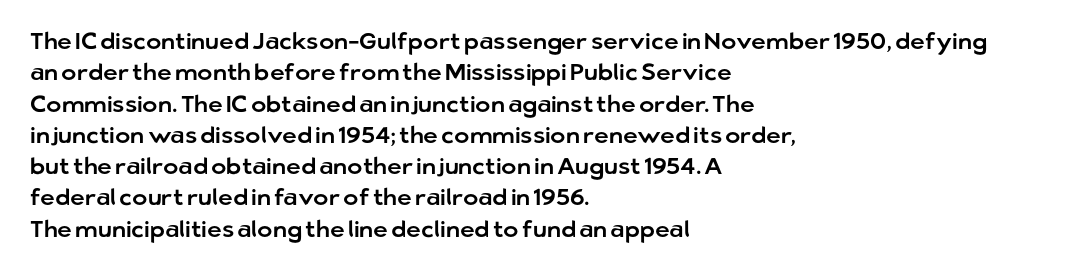
The passage shown is not underscored anywhere. The line texture is even and compact thanks to regular tracking. Nope, not italic — everything's standing straight. Each line starts at the same left margin while the right side varies. Notice how descenders clear the ascenders below comfortably — that's standard leading.
